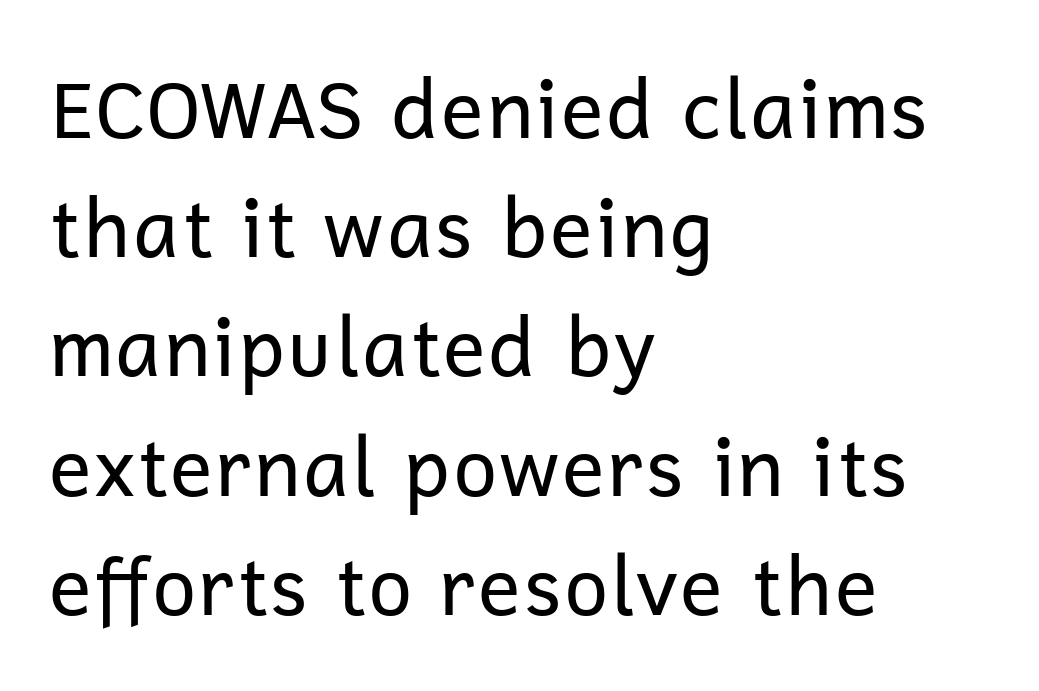
The image shows 80 px regular-weight sans-serif type, upright; set left-aligned, normal line spacing (1.49x), normal letter spacing, not underlined; low stroke contrast and a medium x-height.
